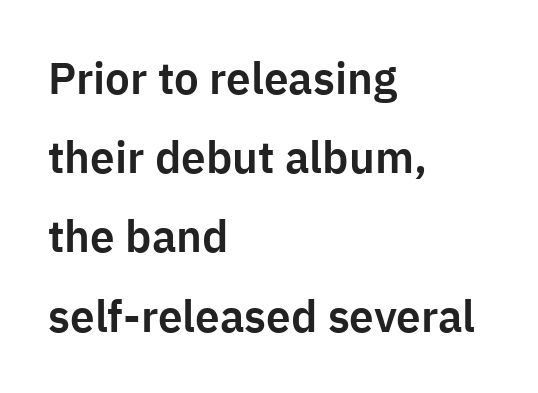
The image shows 44 px sans-serif type, upright; set left-aligned, line spacing 1.8x, normal letter spacing, not underlined; low stroke contrast and a medium x-height.
